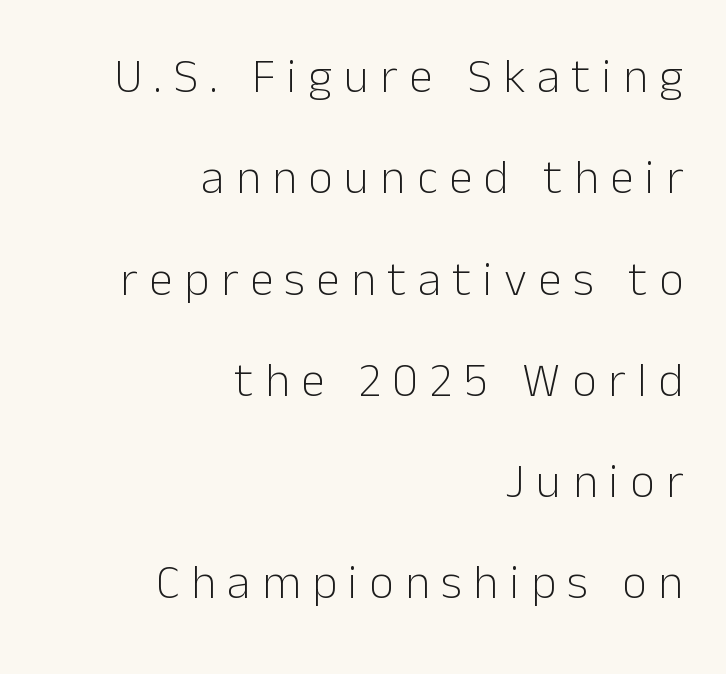
The image shows 48 px light sans-serif type, upright; set right-aligned, loose line spacing (2.11x), unusually wide letter spacing (+0.24 em), not underlined; low stroke contrast and a medium x-height.
